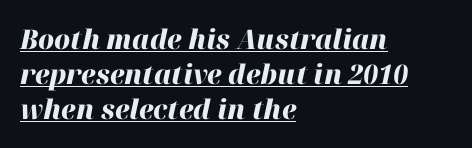
The image shows 27 px bold type, italic (leaning right); set left-aligned, normal line spacing (1.3x), normal letter spacing, underlined.
